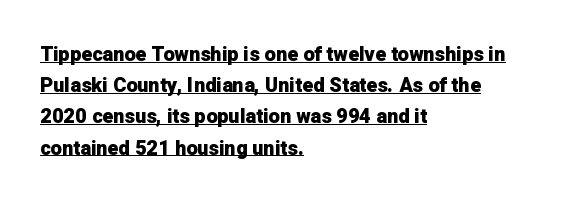
{"italic": "no", "bold": "yes", "underline": "yes", "align": "left", "line_spacing": "normal", "line_spacing_ratio": 1.56, "letter_spacing": "normal", "letter_spacing_em": 0.0, "glyph_px": 20}
